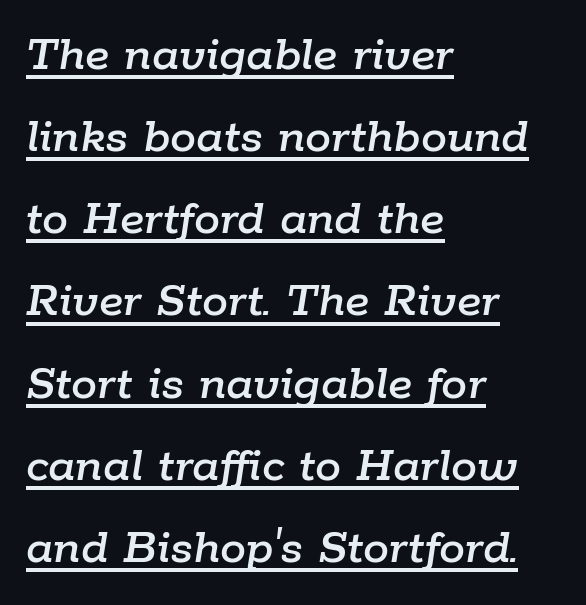
The image shows 52 px text type, italic (leaning right); set left-aligned, normal line spacing (1.58x), normal letter spacing, underlined; low stroke contrast and a medium x-height.
